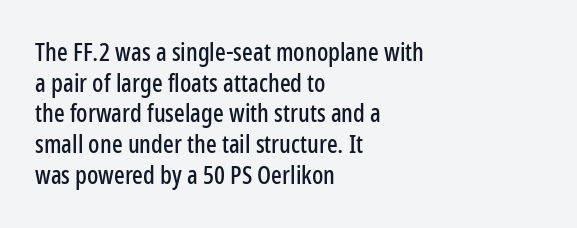
Which margin do the lines hug? The left one — the right edge is uneven. Bare-footed words on every line. Here the glyphs are tracked normally, forming tight word shapes. Does the lettering tilt? It doesn't — this is upright.
